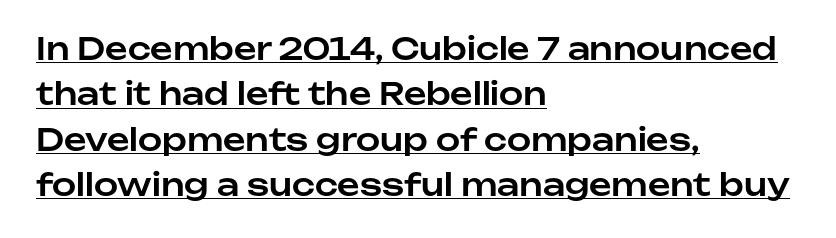
{"serif": "no", "italic": "no", "width": "normal", "stroke_contrast": "low", "x_height": "medium", "monospaced": "no", "underline": "yes", "align": "left", "line_spacing": "normal", "line_spacing_ratio": 1.46, "letter_spacing": "normal", "letter_spacing_em": 0.0, "glyph_px": 31}
